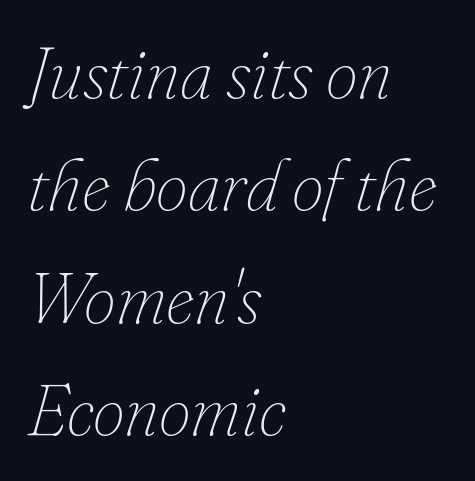
Compared with a typical body face, this is equally light or lighter still. In terms of letterspacing, this is plain default setting. The space beneath each line is pristine and unruled. The letters advance in unequal steps, a hallmark of proportional type.
